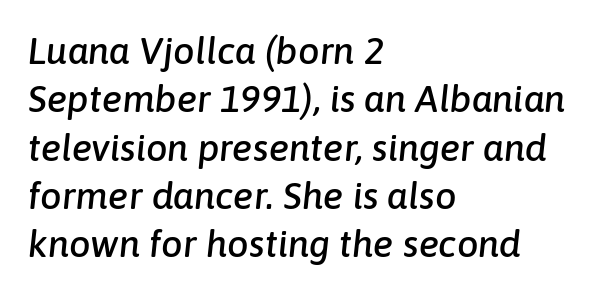
{"italic": "yes", "lean": "right", "slant_degrees": 6, "width": "normal", "stroke_contrast": "low", "x_height": "medium", "monospaced": "no", "underline": "no", "align": "left", "line_spacing": "normal", "line_spacing_ratio": 1.27, "letter_spacing": "normal", "letter_spacing_em": 0.0, "glyph_px": 38}
